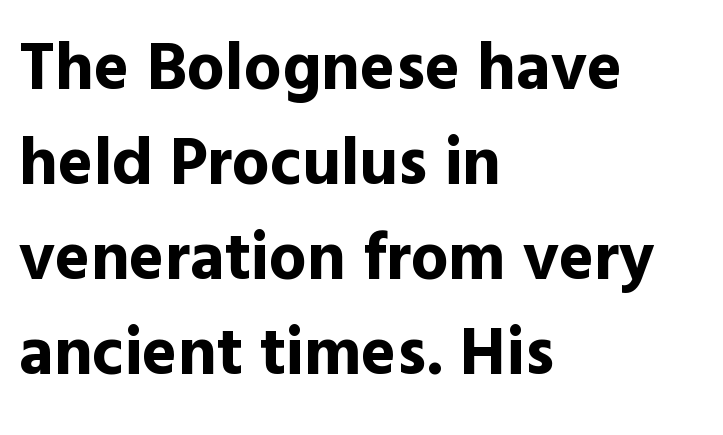
Q: Is the text bold? A: Yes.
Q: Is the text italic (slanted)? A: No, it is upright.
Q: Is the typeface a serif or a sans-serif typeface? A: Sans-serif.
Q: Is the text underlined? A: No.
Q: How is the paragraph aligned? A: Left-aligned.
Q: Is the spacing between letters normal or unusually wide? A: Normal.
Q: Is the spacing between lines tight, normal or loose? A: Normal.
Q: Width (condensed, normal, or wide)? A: Normal.
Q: x-height? A: Medium.
Q: Monospaced? A: No.
